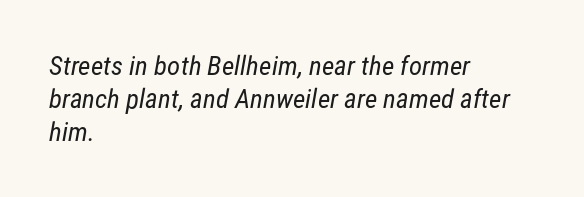
{"bold": "no", "underline": "no", "align": "left", "line_spacing_ratio": 1.22, "letter_spacing": "normal", "letter_spacing_em": 0.0, "glyph_px": 27}
